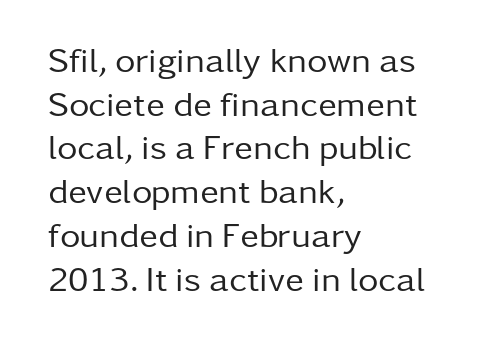
Caption: face not bold, strokes unweighted. This sample has the flowing, uneven cadence of proportional lettering. Serifs: no, the terminals of the letterforms are clean. Nobody drew a line under any word here.
